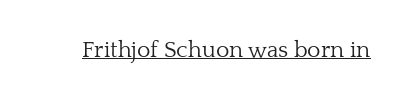
{"italic": "no", "bold": "no", "underline": "yes", "letter_spacing": "normal", "letter_spacing_em": 0.0, "glyph_px": 23}
